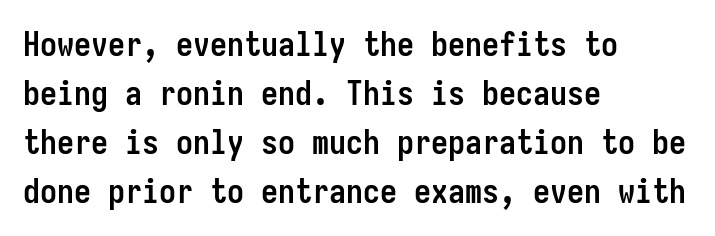
Q: Is the text bold? A: Yes.
Q: Is the text italic (slanted)? A: No, it is upright.
Q: Is the typeface a serif or a sans-serif typeface? A: Sans-serif.
Q: Is the text underlined? A: No.
Q: How is the paragraph aligned? A: Left-aligned.
Q: Is the spacing between letters normal or unusually wide? A: Normal.
Q: Is the spacing between lines tight, normal or loose? A: Normal.
Q: Width (condensed, normal, or wide)? A: Condensed.
Q: Stroke contrast? A: Low.
Q: x-height? A: Medium.
Q: Monospaced? A: Yes.
